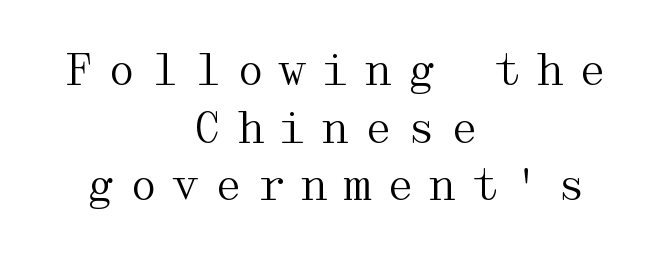
The image shows 42 px regular-weight, wide serif type, upright; set centered, normal line spacing (1.37x), unusually wide letter spacing (+0.32 em), not underlined; medium stroke contrast and a medium x-height.
